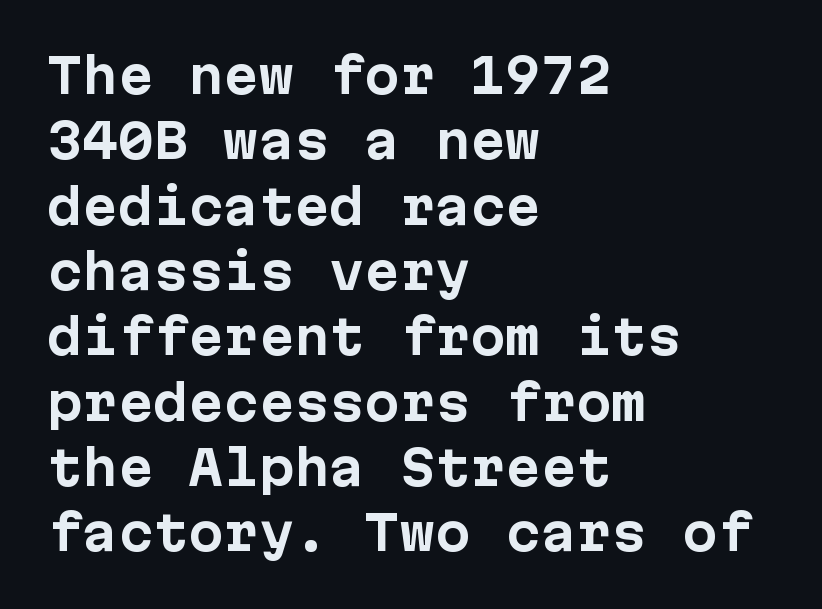
{"serif": "no", "italic": "no", "bold": "yes", "weight": "bold", "width": "normal", "stroke_contrast": "low", "x_height": "medium", "underline": "no", "align": "left", "line_spacing": "normal", "line_spacing_ratio": 1.39, "letter_spacing": "normal", "letter_spacing_em": 0.0, "glyph_px": 47}
